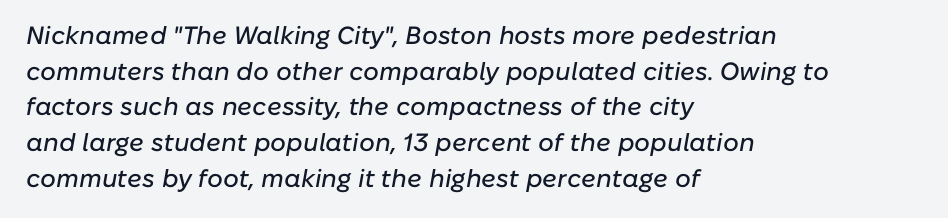
Q: Is the text italic (slanted)? A: Yes, it leans right by about 10 degrees.
Q: Is the text underlined? A: No.
Q: How is the paragraph aligned? A: Left-aligned.
Q: Is the spacing between letters normal or unusually wide? A: Normal.
Q: Is the spacing between lines tight, normal or loose? A: Normal.
